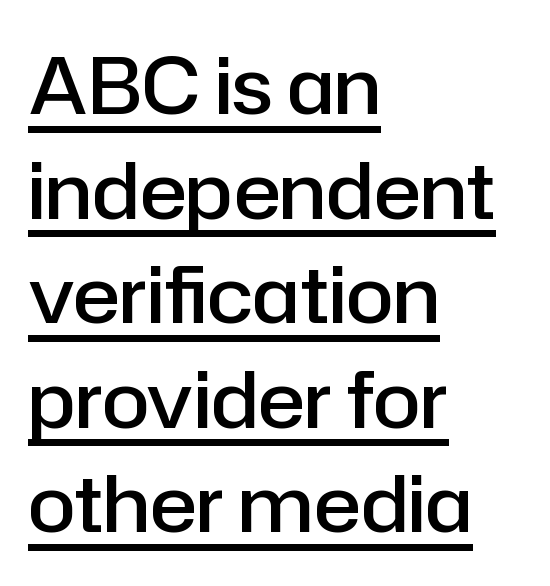
Q: Is the text bold? A: Semi-bold.
Q: Is the text italic (slanted)? A: No, it is upright.
Q: Is the typeface a serif or a sans-serif typeface? A: Sans-serif.
Q: Is the text underlined? A: Yes.
Q: How is the paragraph aligned? A: Left-aligned.
Q: Is the spacing between letters normal or unusually wide? A: Normal.
Q: Is the spacing between lines tight, normal or loose? A: Normal.
Q: Width (condensed, normal, or wide)? A: Normal.
Q: Stroke contrast? A: Low.
Q: x-height? A: Medium.
Q: Monospaced? A: No.
